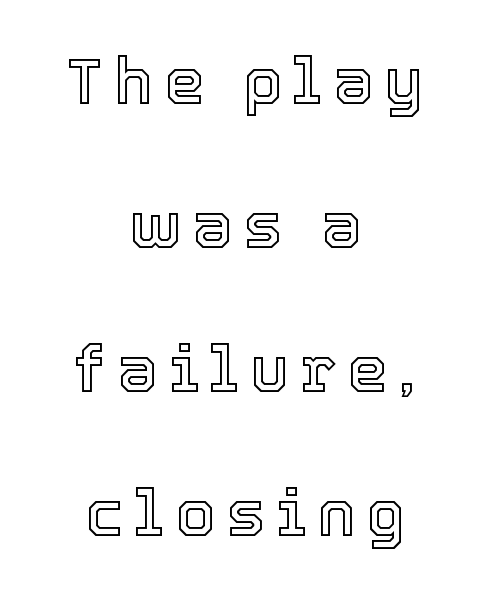
Reading down the block, each line starts at a different indent, mirrored at its end. Interline gaps are noticeably wide in this sample. The passage shown is not underscored anywhere. The rendering uses natural spacing where letterforms have individual widths. You can tell it's not italic because the verticals are truly vertical.
